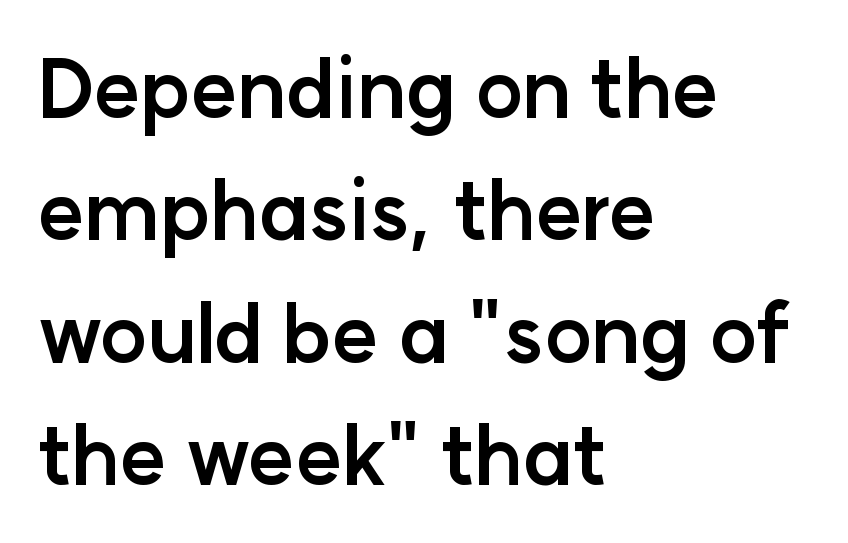
The image shows 80 px semibold sans-serif type, upright; set left-aligned, normal line spacing (1.53x), normal letter spacing, not underlined; low stroke contrast and a medium x-height.
